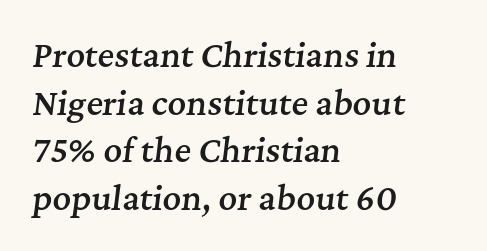
Is this a fixed-width face? No — the glyphs have proportional, varying widths. The strokes are fattened partway — semibold, not bold. Any mark beneath the type? The region is blank. The typeface chosen for these lines features serifs.
